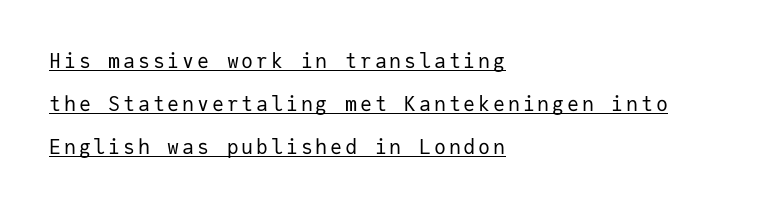
Q: Is the text bold? A: No.
Q: Is the text italic (slanted)? A: No, it is upright.
Q: Is the text underlined? A: Yes.
Q: How is the paragraph aligned? A: Left-aligned.
Q: Is the spacing between lines tight, normal or loose? A: Loose.
